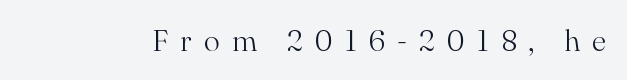
Type style note: has serifs. Do the characters align in a grid? No, the font is proportional. The tracking jumps out immediately: characters are airy and widely separated. Ordinary non-slanted type is in use.
